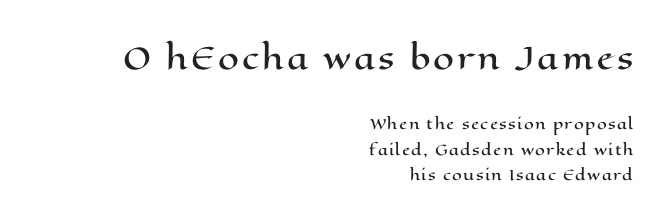
The passage shown is typed in a proportional face where columns would drift. Does the copy run flush right? Yes — the right margin is perfectly even. The specimen omits any rule beneath the text block's lines. Characters remain perfectly vertical along every line. The designer gave the opening block more size than the closing block.
